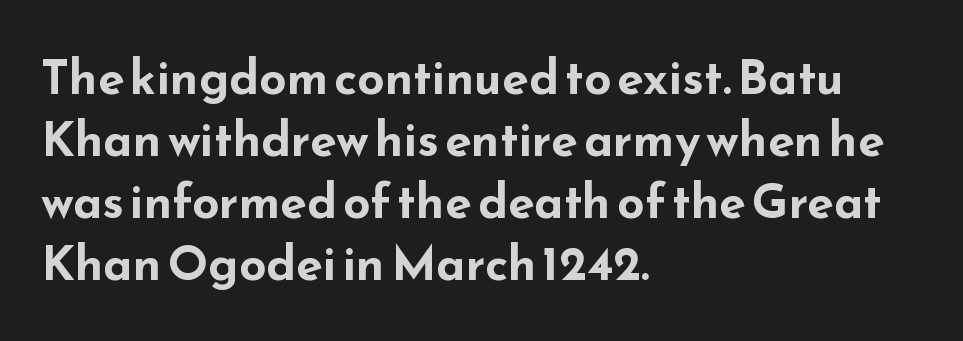
Q: Is the text bold? A: Yes.
Q: Is the text italic (slanted)? A: No, it is upright.
Q: Is the typeface a serif or a sans-serif typeface? A: Sans-serif.
Q: Is the text underlined? A: No.
Q: How is the paragraph aligned? A: Left-aligned.
Q: Is the spacing between letters normal or unusually wide? A: Normal.
Q: Is the spacing between lines tight, normal or loose? A: Normal.
Q: Width (condensed, normal, or wide)? A: Wide.
Q: Stroke contrast? A: Low.
Q: x-height? A: Small.
Q: Monospaced? A: No.
